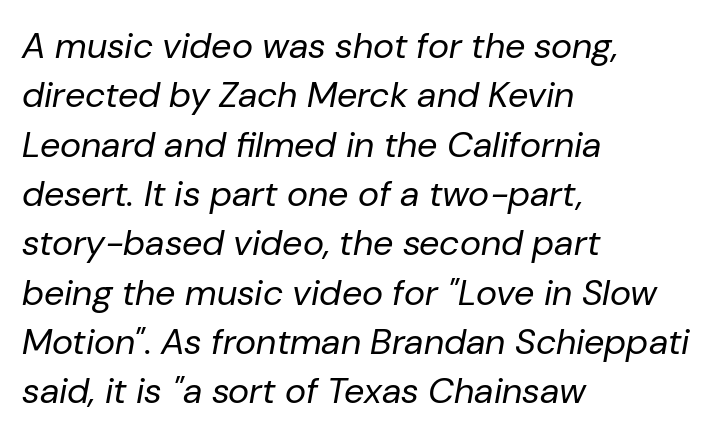
Q: Is the text bold? A: No.
Q: Is the text italic (slanted)? A: Yes, it leans right by about 10 degrees.
Q: Is the text underlined? A: No.
Q: How is the paragraph aligned? A: Left-aligned.
Q: Is the spacing between letters normal or unusually wide? A: Normal.
Q: Is the spacing between lines tight, normal or loose? A: Normal.
Q: Width (condensed, normal, or wide)? A: Normal.
Q: Stroke contrast? A: Low.
Q: x-height? A: Medium.
Q: Monospaced? A: No.
